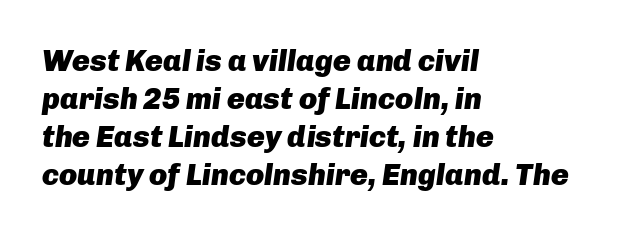
{"italic": "yes", "lean": "right", "slant_degrees": 8, "bold": "yes", "weight": "heavy", "width": "normal", "stroke_contrast": "low", "x_height": "medium", "monospaced": "no", "underline": "no", "align": "left", "line_spacing": "normal", "line_spacing_ratio": 1.27, "letter_spacing": "normal", "letter_spacing_em": 0.0, "glyph_px": 30}
